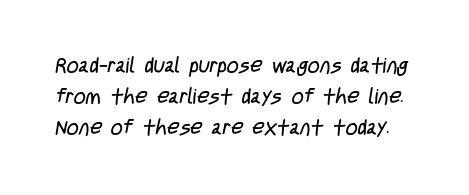
In terms of leading, this rendering sits right in the middle. Unbolded letterforms with no extra heft. Plain, unruled lines of type. Words appear dense and cohesive because spacing is normal.
